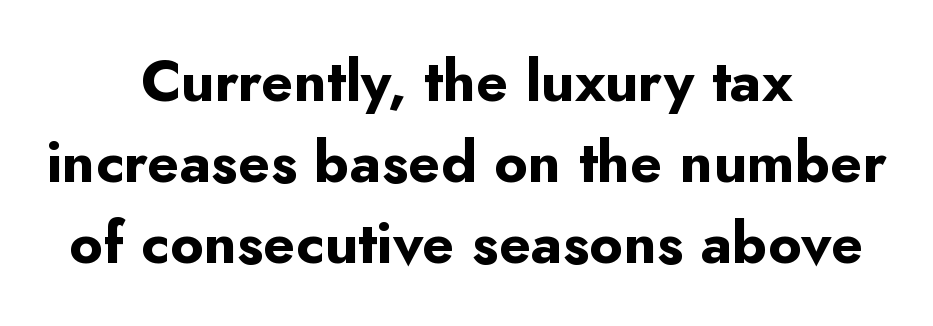
The image shows 58 px bold sans-serif type, upright; set centered, normal line spacing (1.4x), normal letter spacing, not underlined; low stroke contrast and a small x-height.
